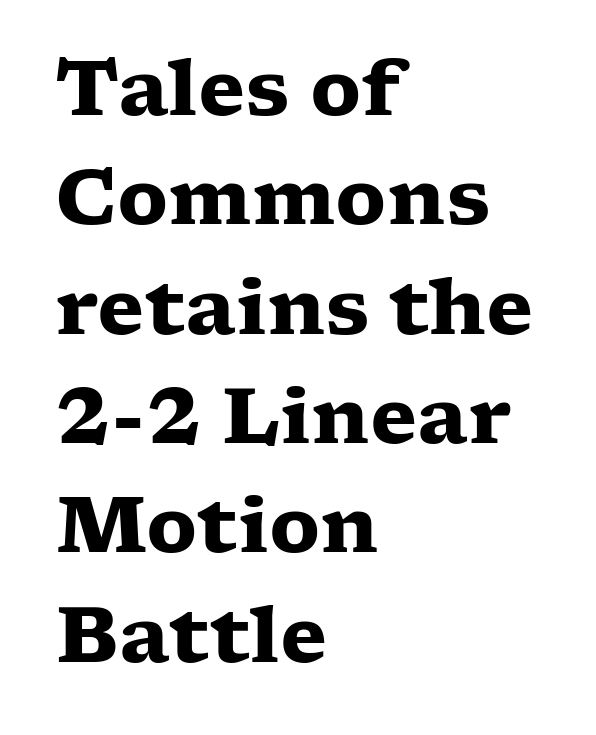
{"serif": "yes", "italic": "no", "bold": "yes", "weight": "heavy", "width": "wide", "stroke_contrast": "low", "x_height": "medium", "monospaced": "no", "underline": "no", "align": "left", "line_spacing": "normal", "line_spacing_ratio": 1.42, "letter_spacing": "normal", "letter_spacing_em": 0.0, "glyph_px": 77}
